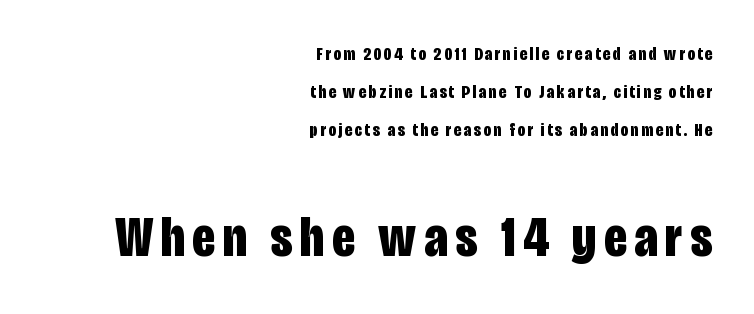
Q: Is the text bold? A: Yes.
Q: Is the text italic (slanted)? A: No, it is upright.
Q: Is the typeface a serif or a sans-serif typeface? A: Sans-serif.
Q: Is the text underlined? A: No.
Q: How is the paragraph aligned? A: Right-aligned.
Q: Is the spacing between lines tight, normal or loose? A: Loose.
Q: Which block of text is set in a larger size, the first (top) or the second (bottom)? A: The second (bottom) one.
Q: Width (condensed, normal, or wide)? A: Condensed.
Q: Stroke contrast? A: Low.
Q: x-height? A: Large.
Q: Monospaced? A: No.
